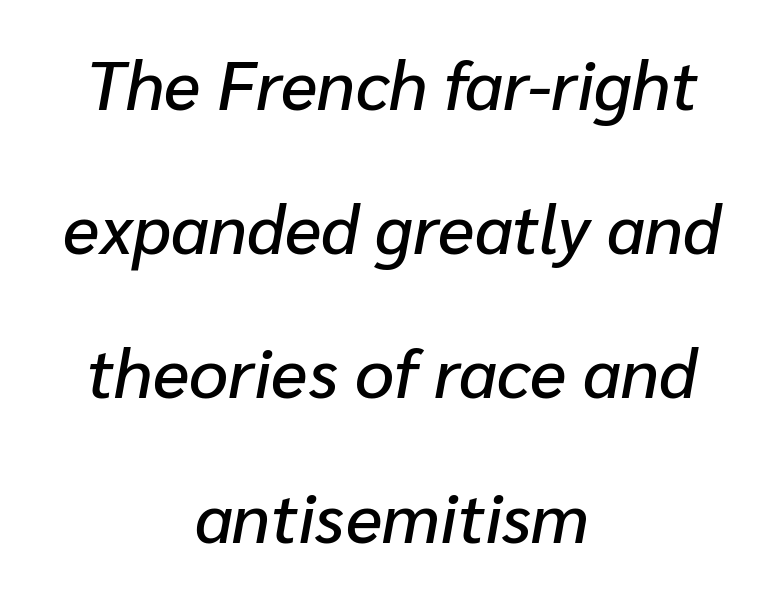
The image shows 69 px text type, italic (leaning right); set centered, loose line spacing (2.09x), normal letter spacing, not underlined; low stroke contrast and a medium x-height.
